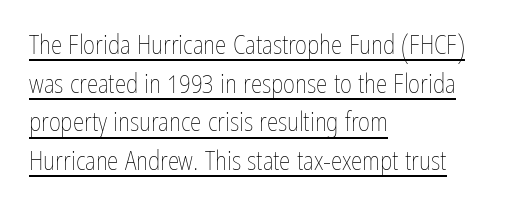
{"italic": "no", "bold": "no", "underline": "yes", "align": "left", "line_spacing": "normal", "line_spacing_ratio": 1.49, "letter_spacing": "normal", "letter_spacing_em": 0.0, "glyph_px": 26}
